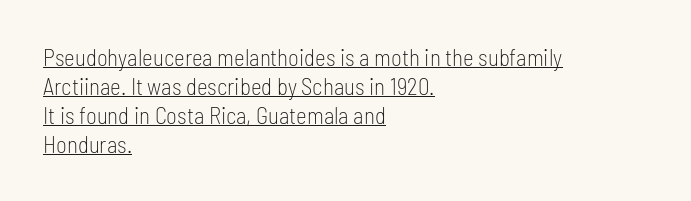
{"italic": "no", "bold": "no", "underline": "yes", "align": "left", "line_spacing": "normal", "line_spacing_ratio": 1.26, "letter_spacing": "normal", "letter_spacing_em": 0.0, "glyph_px": 23}
